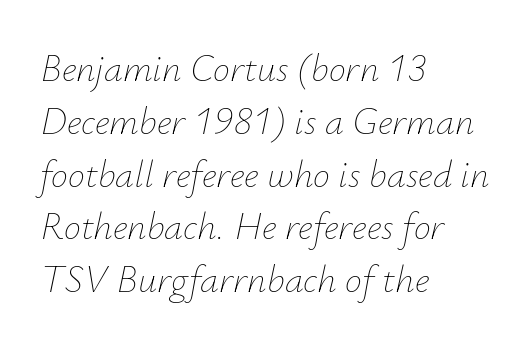
Q: Is the text bold? A: No.
Q: Is the text italic (slanted)? A: Yes, it leans right by about 12 degrees.
Q: Is the text underlined? A: No.
Q: How is the paragraph aligned? A: Left-aligned.
Q: Is the spacing between letters normal or unusually wide? A: Normal.
Q: Is the spacing between lines tight, normal or loose? A: Normal.
Q: Width (condensed, normal, or wide)? A: Normal.
Q: Stroke contrast? A: Low.
Q: x-height? A: Small.
Q: Monospaced? A: No.
